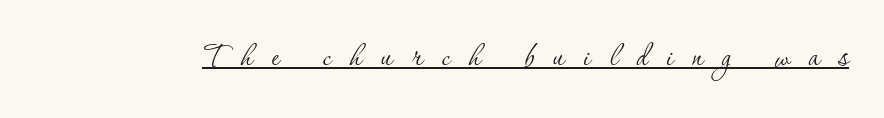
Q: Is the text bold? A: No.
Q: Is the text italic (slanted)? A: Yes.
Q: Is the typeface a serif or a sans-serif typeface? A: Serif.
Q: Is the text underlined? A: Yes.
Q: Is the spacing between letters normal or unusually wide? A: Unusually wide.
Q: Width (condensed, normal, or wide)? A: Normal.
Q: Stroke contrast? A: Low.
Q: x-height? A: Small.
Q: Monospaced? A: No.
